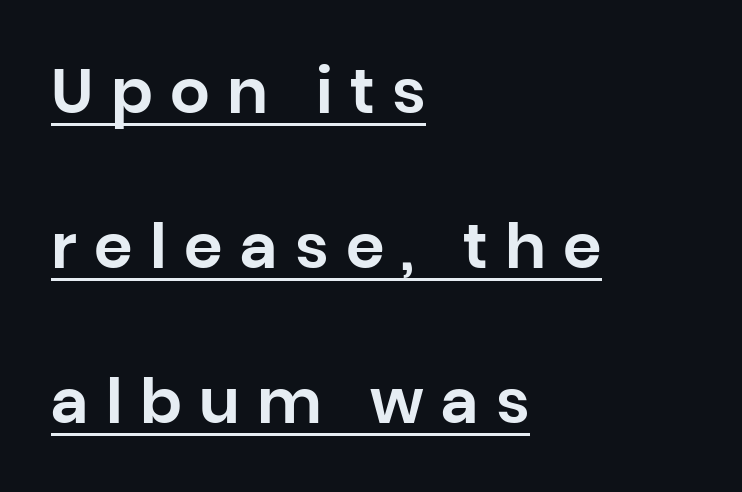
The specimen reads as upright at a glance. Letter spacing: wide. The designer went with a sans here, leaving each stem footless. Decoration check: the copy is underlined. Visually the block forms a straight wall on the left and a jagged coastline on the right. Character widths vary here, with narrow letters taking less room than wide ones.
